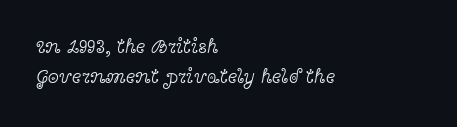
The image shows 20 px text type; set left-aligned, normal line spacing (1.51x), normal letter spacing, not underlined.
